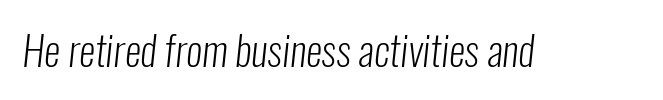
Grotesque or geometric, the face here clearly has no serifs. This sample has the flowing, uneven cadence of proportional lettering. Stem width sits at or under what a default text font uses. Inter-character spacing is left at the font's built-in metrics. The passage shown is not underscored anywhere.
